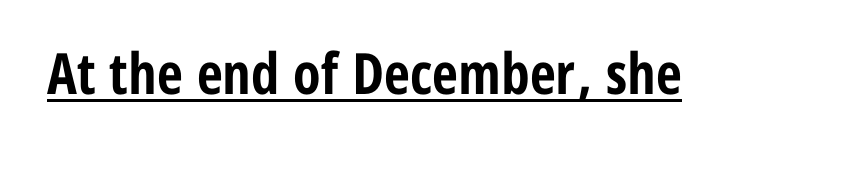
Compared with undecorated copy, this sample adds a rule below the words. The lettering holds an erect, upright posture throughout. Look at the bottom of the vertical strokes: they stop flat, with no serifs. These words are printed bold, with thick strokes throughout.
